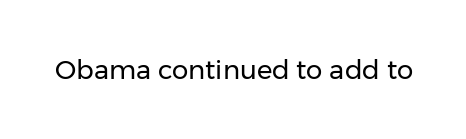
A roman cut, with each character standing at attention. Decoration check: the copy has no underline. The gaps between neighbouring characters are ordinary and unremarkable. Bold? No — there's no thickening of the strokes.
